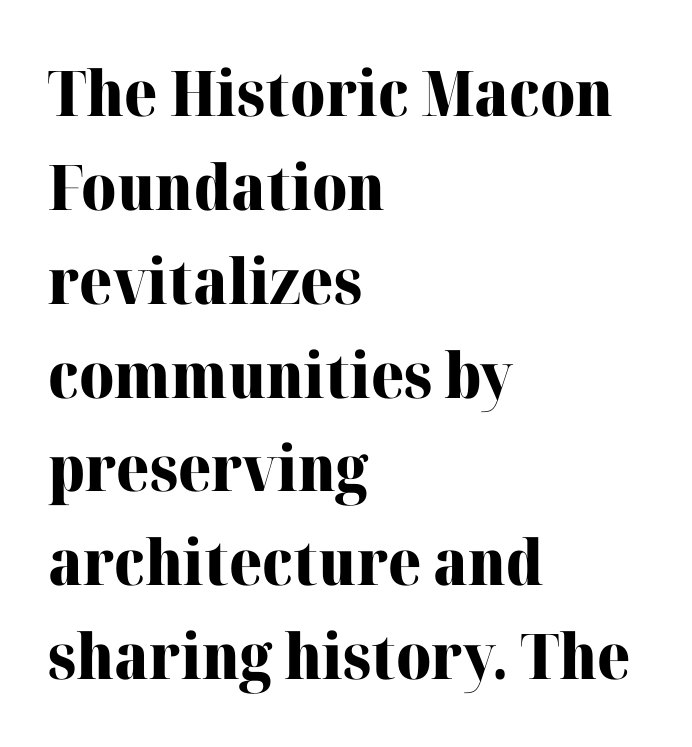
The image shows 63 px heavy serif type, upright; set left-aligned, normal line spacing (1.49x), normal letter spacing, not underlined; high stroke contrast and a medium x-height.
